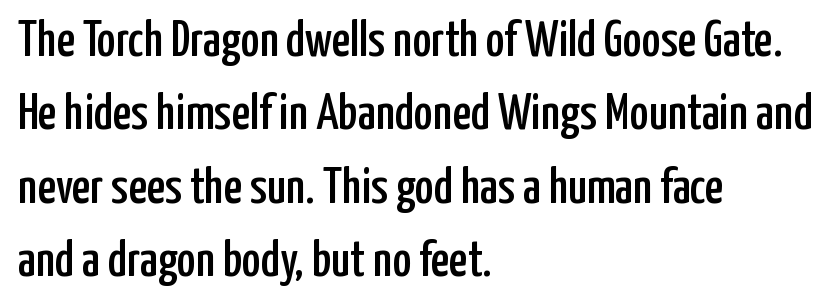
Q: Is the text italic (slanted)? A: No, it is upright.
Q: Is the typeface a serif or a sans-serif typeface? A: Sans-serif.
Q: Is the text underlined? A: No.
Q: How is the paragraph aligned? A: Left-aligned.
Q: Is the spacing between letters normal or unusually wide? A: Normal.
Q: Is the spacing between lines tight, normal or loose? A: Normal.
Q: Width (condensed, normal, or wide)? A: Condensed.
Q: Stroke contrast? A: Low.
Q: x-height? A: Medium.
Q: Monospaced? A: No.
